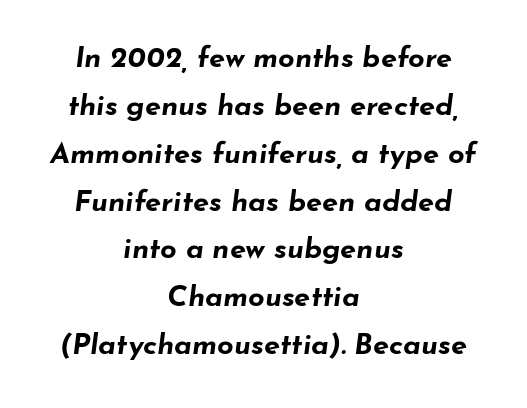
Q: Is the text bold? A: Yes.
Q: Is the text italic (slanted)? A: Yes, it leans right by about 7 degrees.
Q: Is the text underlined? A: No.
Q: How is the paragraph aligned? A: Centered.
Q: Is the spacing between letters normal or unusually wide? A: Normal.
Q: Is the spacing between lines tight, normal or loose? A: Normal.
Q: Width (condensed, normal, or wide)? A: Wide.
Q: Stroke contrast? A: Low.
Q: x-height? A: Small.
Q: Monospaced? A: No.
